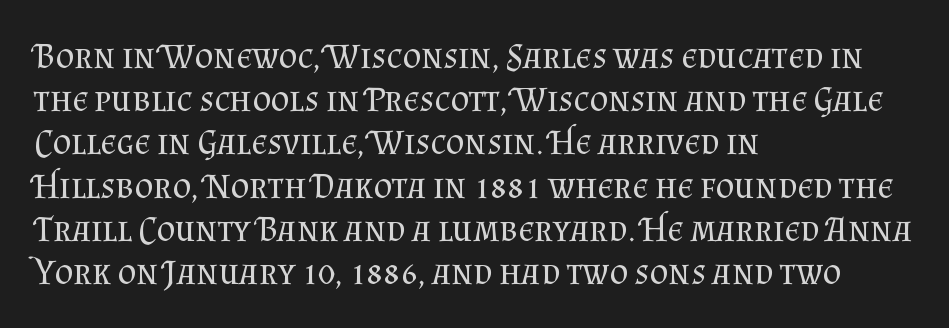
The image shows 36 px regular-weight serif type, upright; set left-aligned, line spacing 1.2x, normal letter spacing, not underlined; medium stroke contrast and a small x-height.
